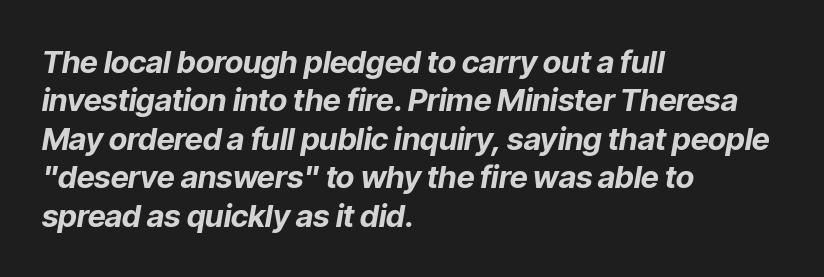
How heavy is the stroke? Heavy — this is a bold. This rendering uses left alignment, leaving the right contour irregular. The baseline area is clear. Spacing verdict: proportional, widths tailored to each character. This sample uses plain, unmodified letter spacing. Is the type slanted? Yes — the strokes lean at a clear angle.
